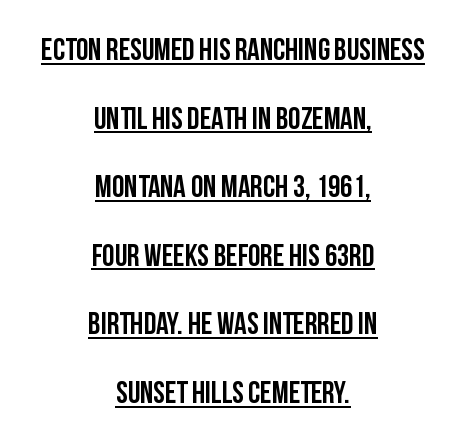
The space between consecutive lines is lavish. Classification — sans serif. Think of a printed novel: that variable character pitch is what you see here. Glance below the letters and you will spot a drawn line. Every letter is thick-stroked: bold, no question.
